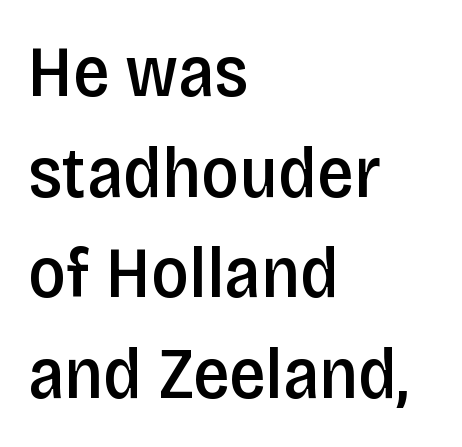
The image shows 73 px semibold, condensed sans-serif type, upright; set left-aligned, normal line spacing (1.38x), normal letter spacing, not underlined; low stroke contrast and a large x-height.
